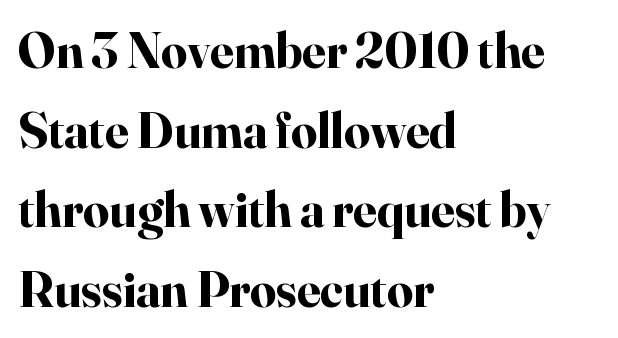
{"serif": "yes", "italic": "no", "bold": "yes", "weight": "bold", "width": "normal", "stroke_contrast": "high", "x_height": "small", "monospaced": "no", "underline": "no", "align": "left", "line_spacing": "normal", "line_spacing_ratio": 1.56, "letter_spacing": "normal", "letter_spacing_em": 0.0, "glyph_px": 51}
